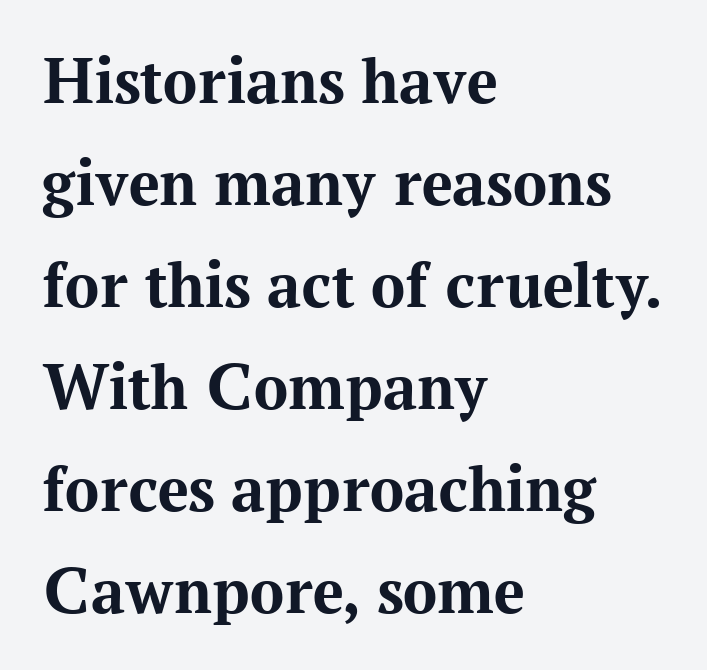
Q: Is the text bold? A: Yes.
Q: Is the text italic (slanted)? A: No, it is upright.
Q: Is the typeface a serif or a sans-serif typeface? A: Serif.
Q: Is the text underlined? A: No.
Q: How is the paragraph aligned? A: Left-aligned.
Q: Is the spacing between letters normal or unusually wide? A: Normal.
Q: Is the spacing between lines tight, normal or loose? A: Normal.
Q: Width (condensed, normal, or wide)? A: Normal.
Q: Stroke contrast? A: Medium.
Q: x-height? A: Medium.
Q: Monospaced? A: No.
